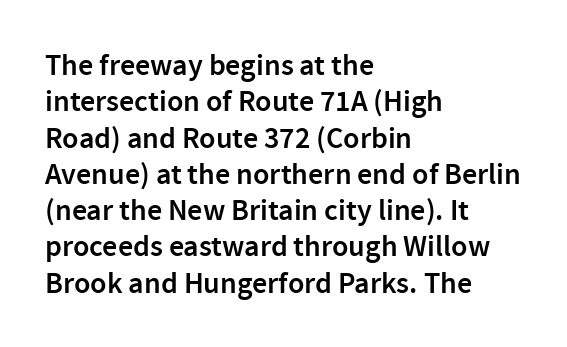
Designer's note — italics off, roman on. Look at the bottom of the vertical strokes: they stop flat, with no serifs. These lines are rendered in a variable-pitch font. Heft: intermediate — a semibold. Horizontally, the lines are justified to the leading edge only. Clear beneath every line of the passage.
